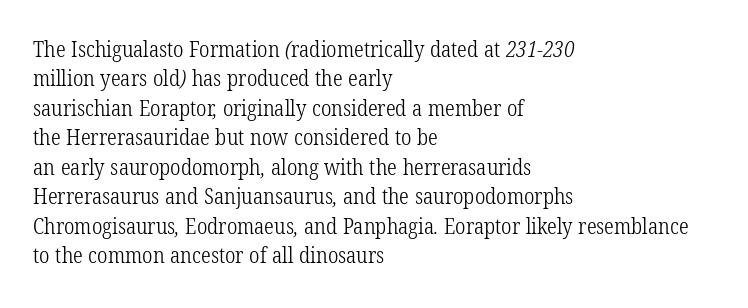
The rendering uses a moderate line-height, typical for paragraphs. Nothing heavy about these letters — not bold at all. In CSS terms this would be text-align: left. No extra tracking has been applied to these lines.
